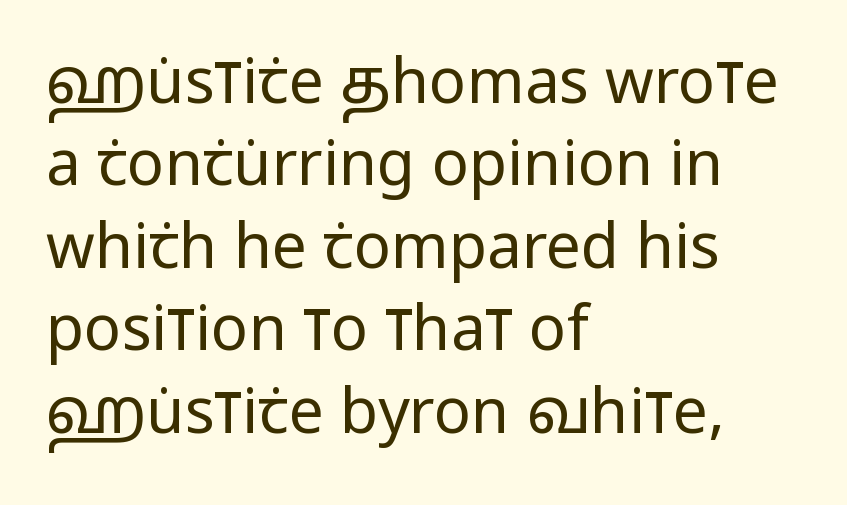
The image shows 62 px regular-weight, condensed sans-serif type, upright; set left-aligned, normal line spacing (1.33x), normal letter spacing, not underlined; low stroke contrast and a large x-height.
